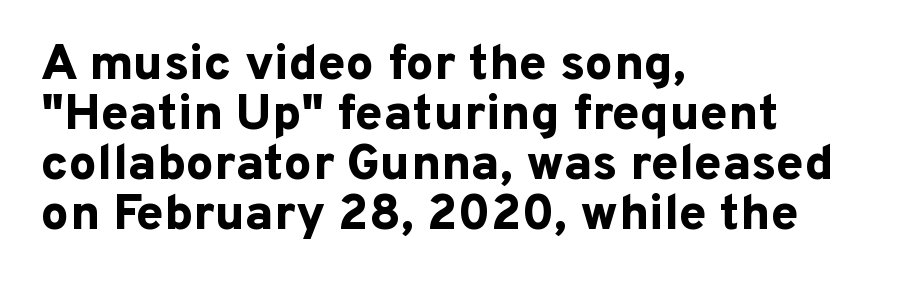
Q: Is the text bold? A: Yes.
Q: Is the text italic (slanted)? A: No, it is upright.
Q: Is the typeface a serif or a sans-serif typeface? A: Sans-serif.
Q: Is the text underlined? A: No.
Q: How is the paragraph aligned? A: Left-aligned.
Q: Is the spacing between letters normal or unusually wide? A: Normal.
Q: Is the spacing between lines tight, normal or loose? A: Tight.
Q: Width (condensed, normal, or wide)? A: Normal.
Q: Stroke contrast? A: Low.
Q: x-height? A: Medium.
Q: Monospaced? A: No.
